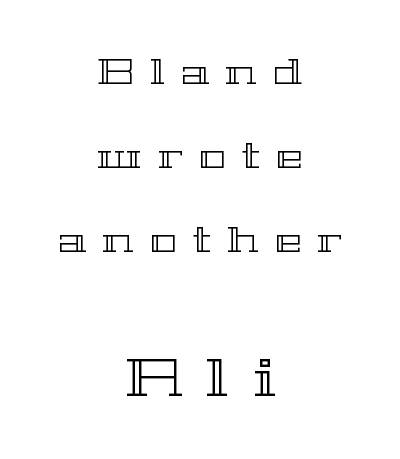
{"italic": "no", "width": "wide", "x_height": "medium", "monospaced": "no", "underline": "no", "align": "center", "line_spacing": "loose", "line_spacing_ratio": 2.34, "letter_spacing": "wide", "letter_spacing_em": 0.45, "larger_block": "second", "size_ratio": 1.5, "glyph_px": 54}
